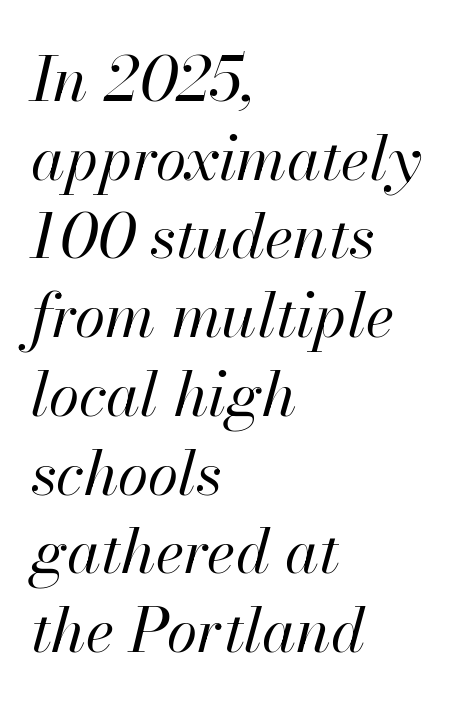
Q: Is the text bold? A: No.
Q: Is the text italic (slanted)? A: Yes, it leans right by about 13 degrees.
Q: Is the text underlined? A: No.
Q: How is the paragraph aligned? A: Left-aligned.
Q: Is the spacing between letters normal or unusually wide? A: Normal.
Q: Is the spacing between lines tight, normal or loose? A: Normal.
Q: Width (condensed, normal, or wide)? A: Normal.
Q: Stroke contrast? A: High.
Q: x-height? A: Small.
Q: Monospaced? A: No.
